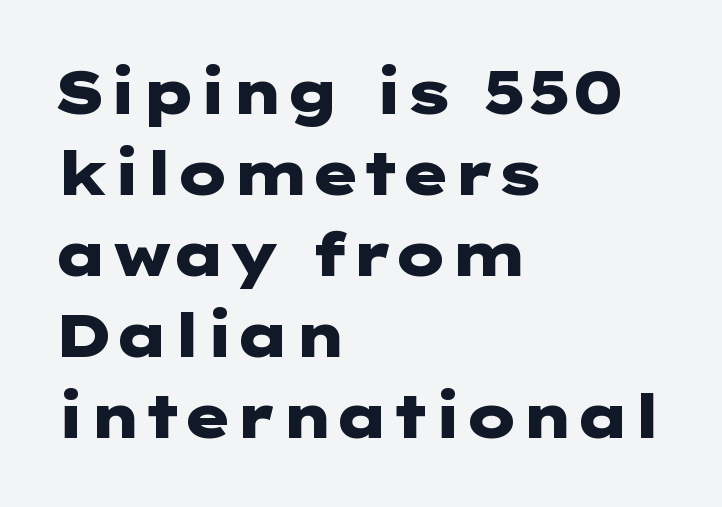
{"serif": "no", "italic": "no", "bold": "yes", "weight": "heavy", "width": "wide", "stroke_contrast": "low", "x_height": "medium", "underline": "no", "align": "left", "line_spacing": "normal", "line_spacing_ratio": 1.35, "letter_spacing": "normal", "letter_spacing_em": 0.0, "glyph_px": 60}
